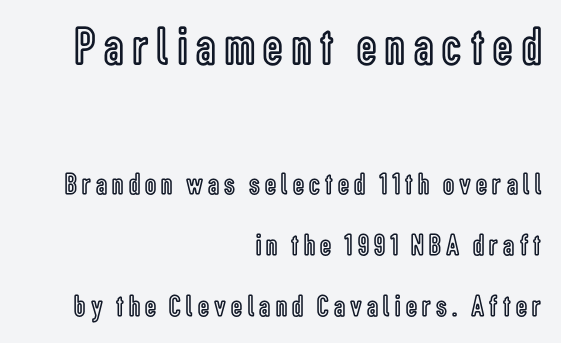
Q: Is the text italic (slanted)? A: No, it is upright.
Q: Is the text underlined? A: No.
Q: How is the paragraph aligned? A: Right-aligned.
Q: Is the spacing between lines tight, normal or loose? A: Loose.
Q: Which block of text is set in a larger size, the first (top) or the second (bottom)? A: The first (top) one.
Q: Width (condensed, normal, or wide)? A: Condensed.
Q: x-height? A: Medium.
Q: Monospaced? A: No.
